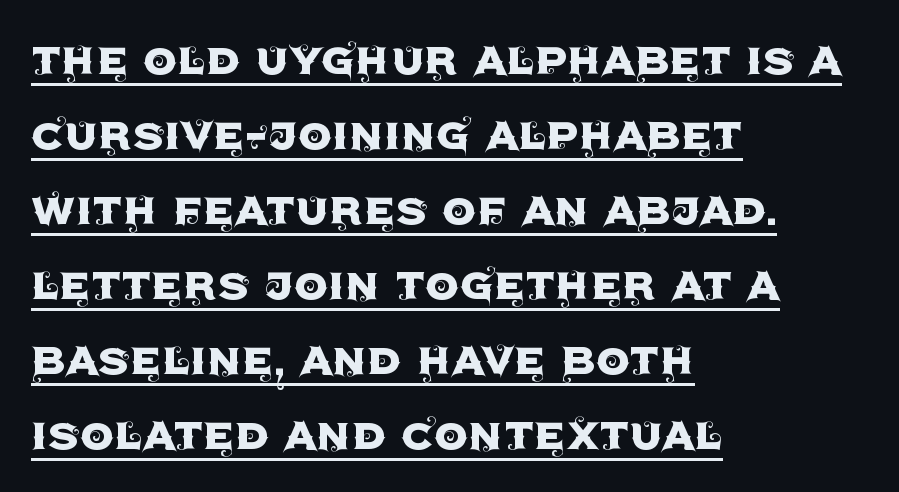
{"serif": "no", "italic": "no", "width": "normal", "x_height": "large", "monospaced": "no", "underline": "yes", "align": "left", "line_spacing": "normal", "line_spacing_ratio": 1.39, "letter_spacing": "normal", "letter_spacing_em": 0.0, "glyph_px": 54}
